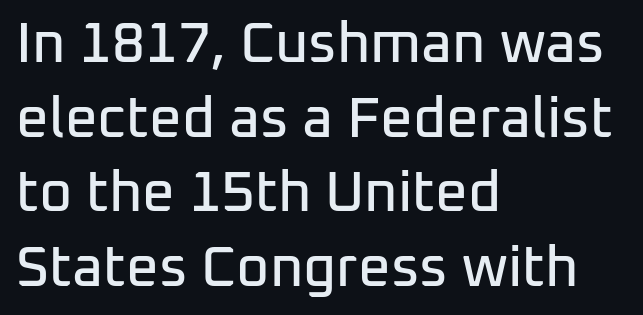
Q: Is the text italic (slanted)? A: No, it is upright.
Q: Is the typeface a serif or a sans-serif typeface? A: Sans-serif.
Q: Is the text underlined? A: No.
Q: How is the paragraph aligned? A: Left-aligned.
Q: Is the spacing between letters normal or unusually wide? A: Normal.
Q: Is the spacing between lines tight, normal or loose? A: Normal.
Q: Width (condensed, normal, or wide)? A: Normal.
Q: Stroke contrast? A: Low.
Q: x-height? A: Medium.
Q: Monospaced? A: No.
